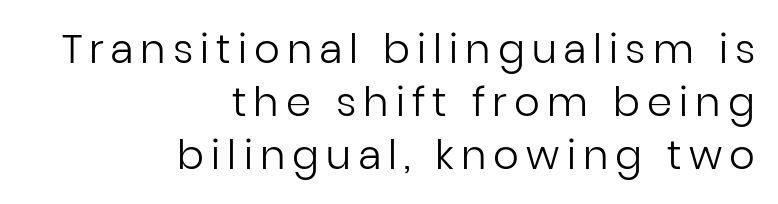
Heaviness? Minimal to ordinary, like unemphasized prose. The letters carry no serifs — their stems end cleanly without finishing strokes. The strip under each line holds only bare page. Vertically, the passage feels balanced, rows spaced as you'd expect. This sample is right-justified, so line beginnings fall wherever the words allow. Is this a fixed-width face? No — the glyphs have proportional, varying widths.
